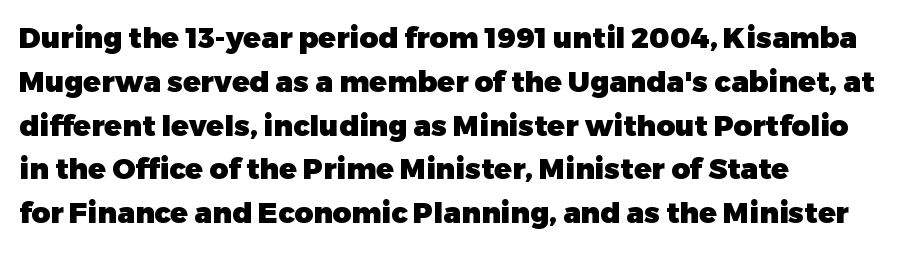
Q: Is the text bold? A: Yes.
Q: Is the text italic (slanted)? A: No, it is upright.
Q: Is the typeface a serif or a sans-serif typeface? A: Sans-serif.
Q: Is the text underlined? A: No.
Q: How is the paragraph aligned? A: Left-aligned.
Q: Is the spacing between letters normal or unusually wide? A: Normal.
Q: Is the spacing between lines tight, normal or loose? A: Normal.
Q: Width (condensed, normal, or wide)? A: Normal.
Q: Stroke contrast? A: Low.
Q: x-height? A: Medium.
Q: Monospaced? A: No.
